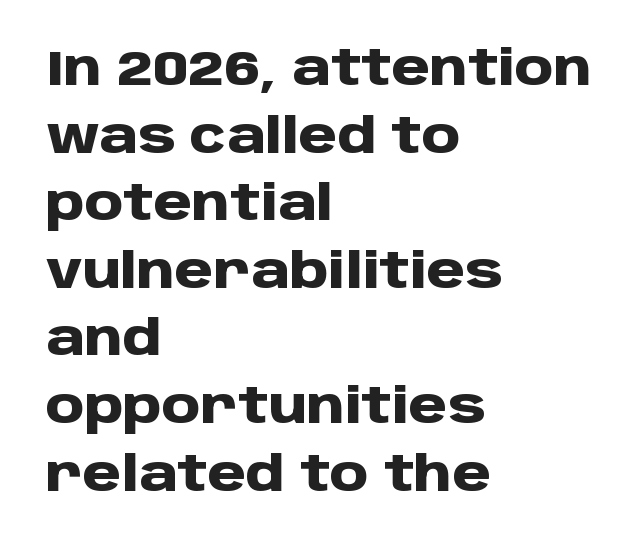
The passage shown is typed in a proportional face where columns would drift. Look at the stroke-to-counter ratio: heavy, a bold. Each row of text sits above clean, open space. Successive baselines arrive at the customary interval. Look at the tracking — it's just the regular setting, nothing added.
